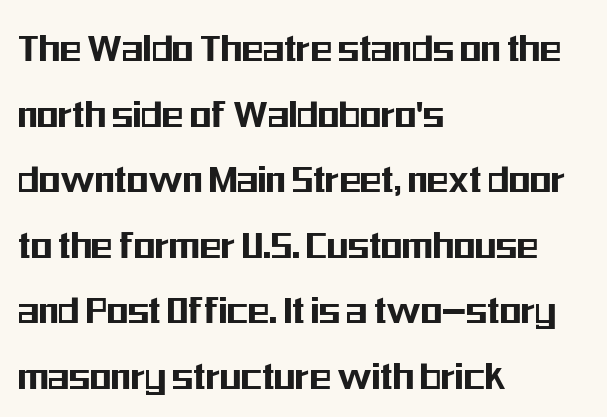
The image shows 44 px condensed sans-serif type, upright; set left-aligned, normal line spacing (1.49x), normal letter spacing, not underlined; medium stroke contrast and a medium x-height.
